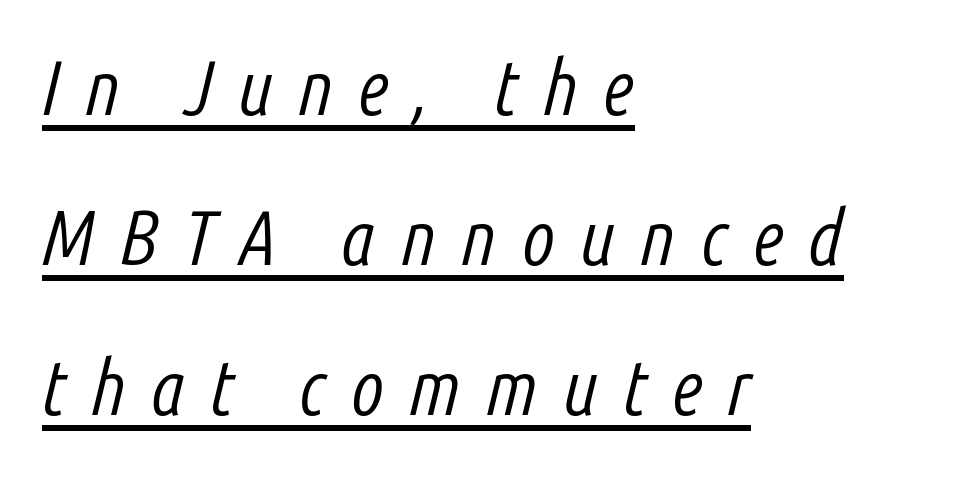
Q: Is the text bold? A: No.
Q: Is the text italic (slanted)? A: Yes, it leans right by about 14 degrees.
Q: Is the text underlined? A: Yes.
Q: How is the paragraph aligned? A: Left-aligned.
Q: Is the spacing between letters normal or unusually wide? A: Unusually wide.
Q: Is the spacing between lines tight, normal or loose? A: Loose.
Q: Width (condensed, normal, or wide)? A: Condensed.
Q: Stroke contrast? A: Low.
Q: x-height? A: Medium.
Q: Monospaced? A: No.
